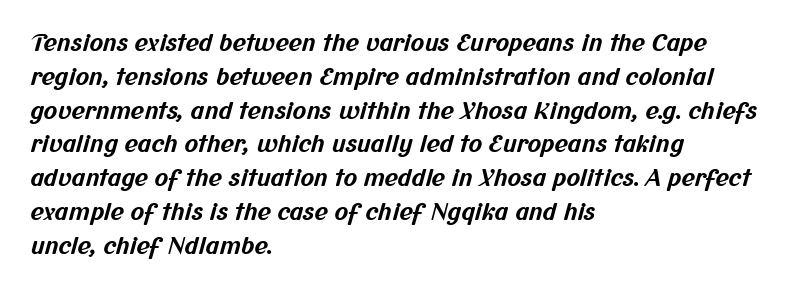
The image shows 23 px bold type; set left-aligned, normal line spacing (1.47x), normal letter spacing, not underlined.
